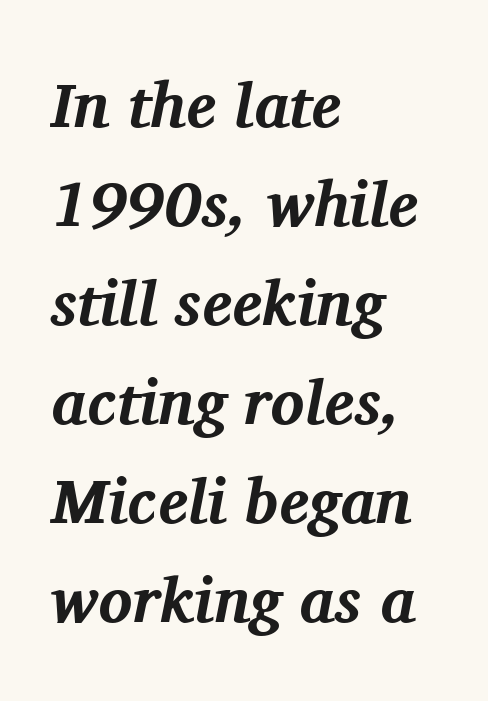
Rule under the text: the space is simply empty. In terms of letterform style, serifs are clearly present. I'd describe the lettering as bold — thick and assertive. Does extra space separate the letters? No, they use regular spacing.
